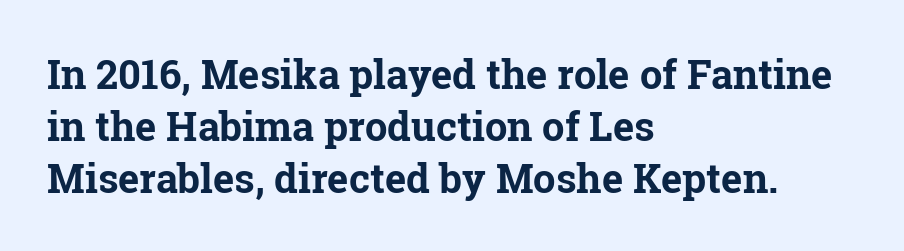
{"serif": "yes", "italic": "no", "bold": "yes", "weight": "bold", "width": "normal", "stroke_contrast": "low", "x_height": "medium", "monospaced": "no", "underline": "no", "align": "left", "line_spacing": "normal", "line_spacing_ratio": 1.3, "letter_spacing": "normal", "letter_spacing_em": 0.0, "glyph_px": 40}
